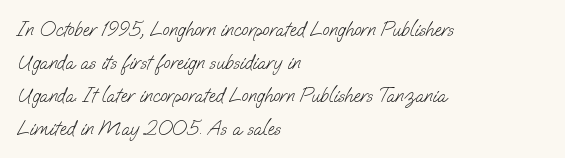
No heavy texture on the line: the type isn't bold. This block has exactly the height ordinary leading produces. Left-aligned paragraph, ragged on the right. Students, note that the glyphs here touch the page at normal intervals.
